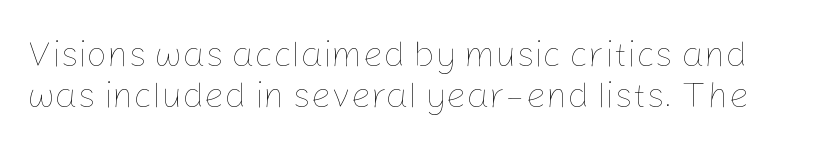
Q: Is the text bold? A: No.
Q: Is the text italic (slanted)? A: No, it is upright.
Q: Is the text underlined? A: No.
Q: Is the spacing between letters normal or unusually wide? A: Normal.
Q: Is the spacing between lines tight, normal or loose? A: Tight.
Q: Width (condensed, normal, or wide)? A: Normal.
Q: Stroke contrast? A: Low.
Q: x-height? A: Medium.
Q: Monospaced? A: No.
